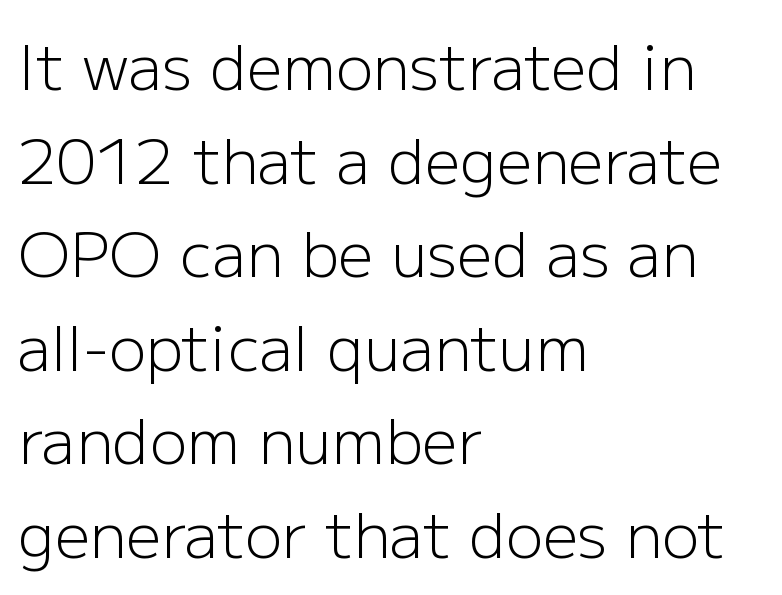
{"serif": "no", "italic": "no", "bold": "no", "weight": "light", "width": "normal", "stroke_contrast": "low", "x_height": "medium", "monospaced": "no", "underline": "no", "align": "left", "line_spacing": "normal", "line_spacing_ratio": 1.51, "letter_spacing": "normal", "letter_spacing_em": 0.0, "glyph_px": 62}
